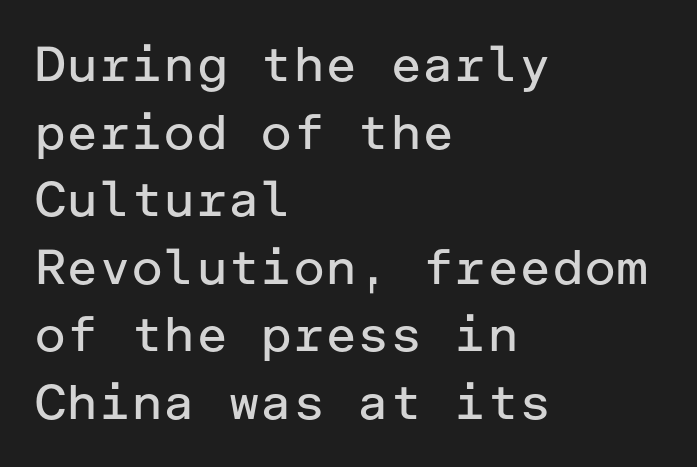
Q: Is the text bold? A: No.
Q: Is the text italic (slanted)? A: No, it is upright.
Q: Is the typeface a serif or a sans-serif typeface? A: Sans-serif.
Q: Is the text underlined? A: No.
Q: How is the paragraph aligned? A: Left-aligned.
Q: Is the spacing between letters normal or unusually wide? A: Normal.
Q: Is the spacing between lines tight, normal or loose? A: Normal.
Q: Width (condensed, normal, or wide)? A: Normal.
Q: Stroke contrast? A: Low.
Q: x-height? A: Medium.
